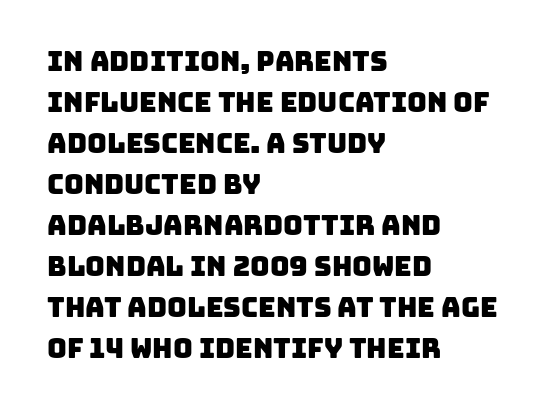
The paragraph has a hard left edge and a soft right edge. The leading is moderate, giving the passage an even texture. Has an underline been added? It has not. The line texture is even and compact thanks to regular tracking.
